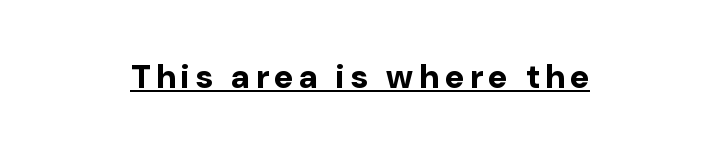
The image shows 33 px bold sans-serif type, upright; set underlined; low stroke contrast and a medium x-height.
